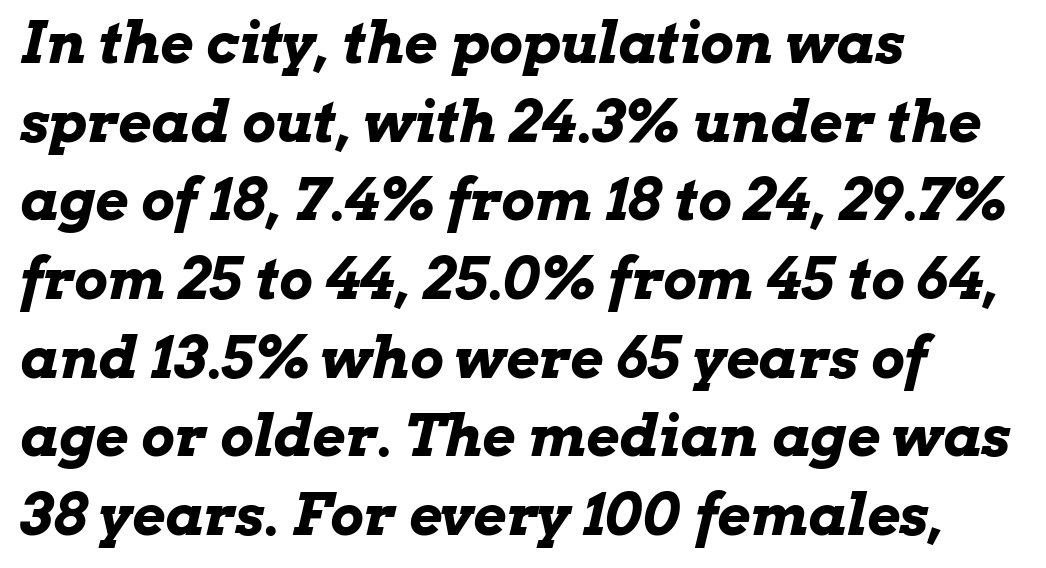
The image shows 57 px bold, wide type, italic (leaning right); set left-aligned, normal line spacing (1.38x), normal letter spacing, not underlined; low stroke contrast and a medium x-height.
